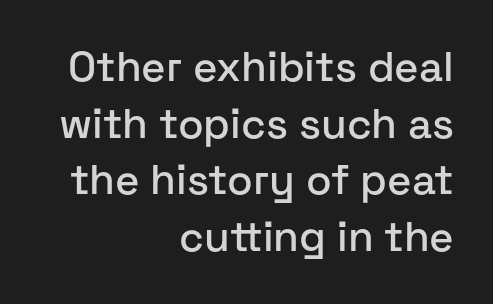
Q: Is the text italic (slanted)? A: No, it is upright.
Q: Is the typeface a serif or a sans-serif typeface? A: Sans-serif.
Q: Is the text underlined? A: No.
Q: How is the paragraph aligned? A: Right-aligned.
Q: Is the spacing between letters normal or unusually wide? A: Normal.
Q: Is the spacing between lines tight, normal or loose? A: Normal.
Q: Width (condensed, normal, or wide)? A: Normal.
Q: Stroke contrast? A: Low.
Q: x-height? A: Medium.
Q: Monospaced? A: No.
